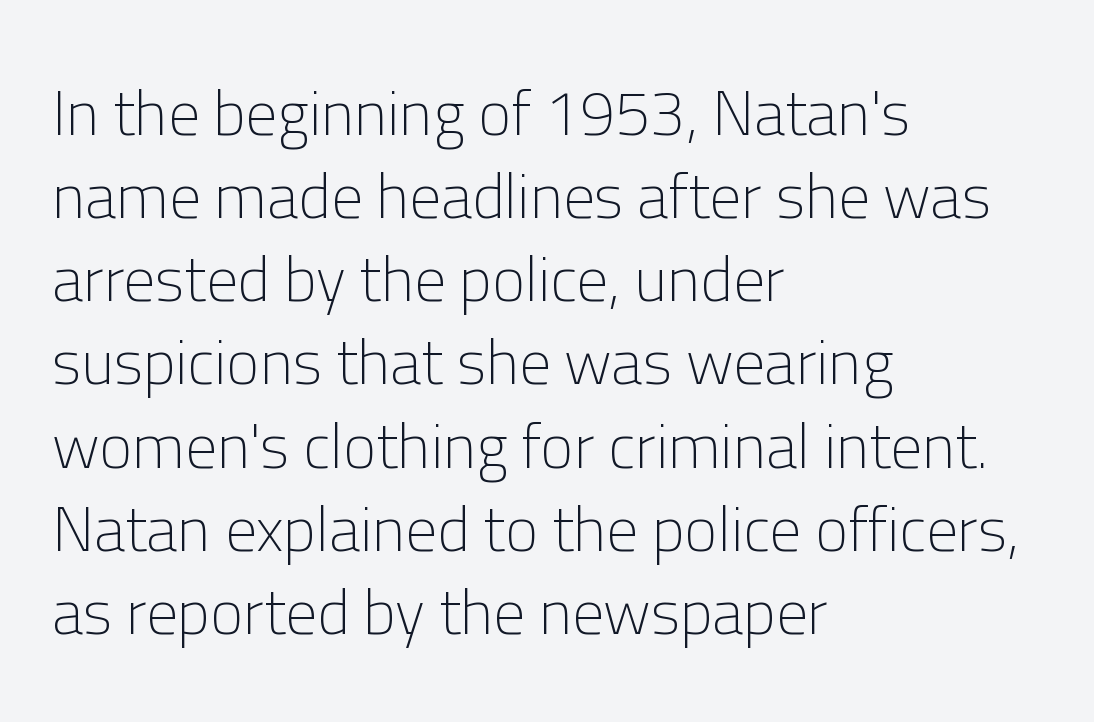
{"serif": "no", "italic": "no", "bold": "no", "weight": "light", "width": "normal", "stroke_contrast": "low", "x_height": "medium", "monospaced": "no", "underline": "no", "align": "left", "line_spacing": "normal", "line_spacing_ratio": 1.32, "letter_spacing": "normal", "letter_spacing_em": 0.0, "glyph_px": 63}
